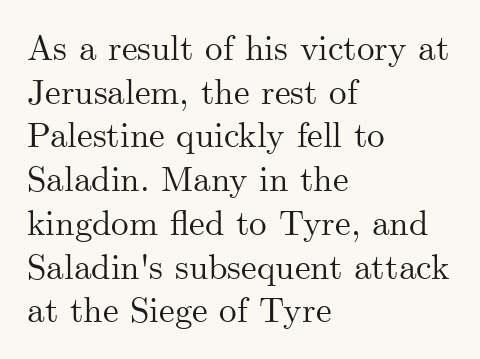
These lines are set flush left with a ragged right edge. The rendering uses natural spacing where letterforms have individual widths. Nobody drew a line under any word here. The gaps between neighbouring characters are ordinary and unremarkable.
